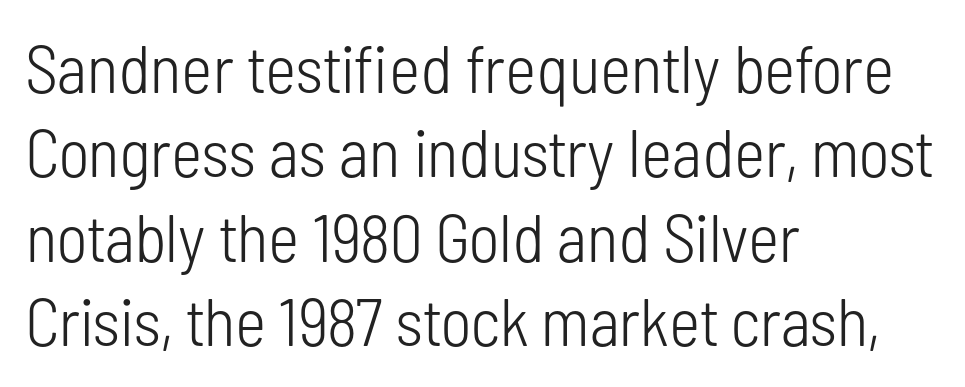
The font sits on the lighter half of the weight spectrum, regular included. This is sans-serif lettering, the kind often seen on screens and signage. Do the characters align in a grid? No, the font is proportional. Horizontal alignment here is leftward, the default for most running prose. Style check: upright. You could call the tracking neutral — neither tight nor loose.
